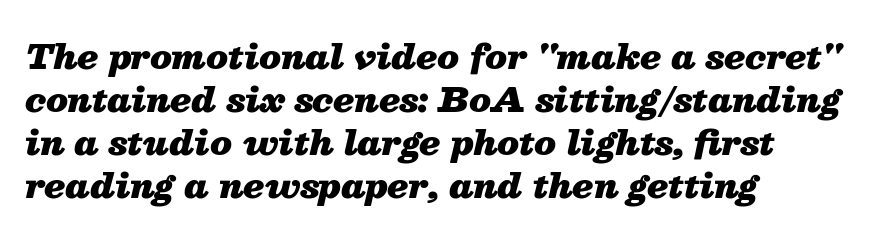
The image shows 34 px heavy type, italic (leaning right); set left-aligned, normal line spacing (1.26x), normal letter spacing, not underlined; medium stroke contrast and a medium x-height.
